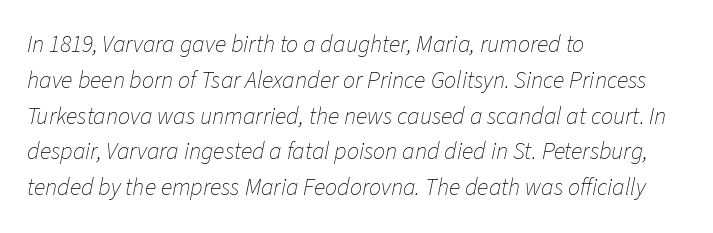
Q: Is the text bold? A: No.
Q: Is the text italic (slanted)? A: Yes, it leans right by about 11 degrees.
Q: Is the text underlined? A: No.
Q: How is the paragraph aligned? A: Left-aligned.
Q: Is the spacing between letters normal or unusually wide? A: Normal.
Q: Is the spacing between lines tight, normal or loose? A: Normal.
